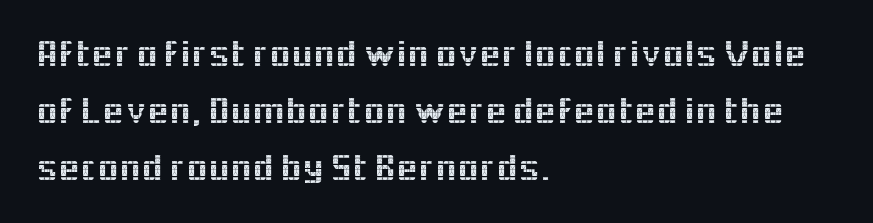
Does the type have serifs? No, each stem ends abruptly. The rendering anchors every line to the left-hand side. Unmarked baselines from the first word to the last. Quick note: interline space is typical. Each letter keeps its own natural width here, so spacing adapts to shape. A roman cut, with each character standing at attention.
